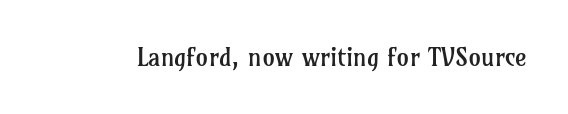
{"italic": "no", "bold": "no", "underline": "no", "letter_spacing": "normal", "letter_spacing_em": 0.0, "glyph_px": 25}
